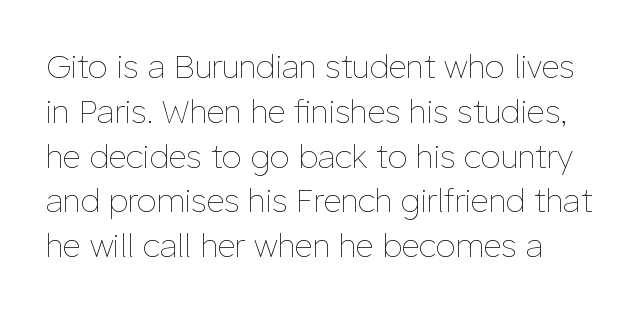
The image shows 32 px thin type, upright; set normal line spacing (1.4x), normal letter spacing, not underlined; low stroke contrast and a medium x-height.
